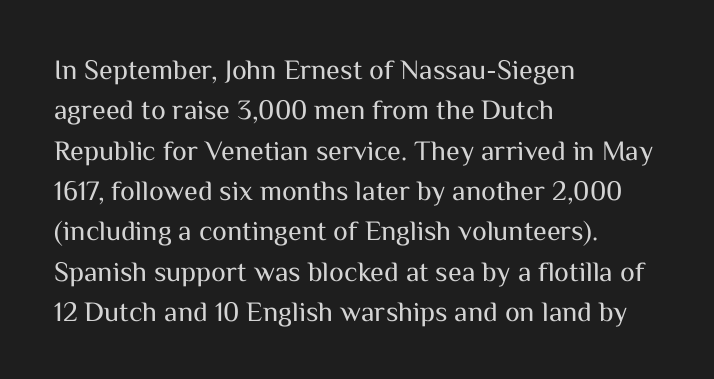
{"serif": "no", "italic": "no", "bold": "no", "weight": "regular", "width": "normal", "stroke_contrast": "medium", "x_height": "medium", "monospaced": "no", "underline": "no", "align": "left", "line_spacing": "normal", "line_spacing_ratio": 1.44, "letter_spacing": "normal", "letter_spacing_em": 0.0, "glyph_px": 28}
